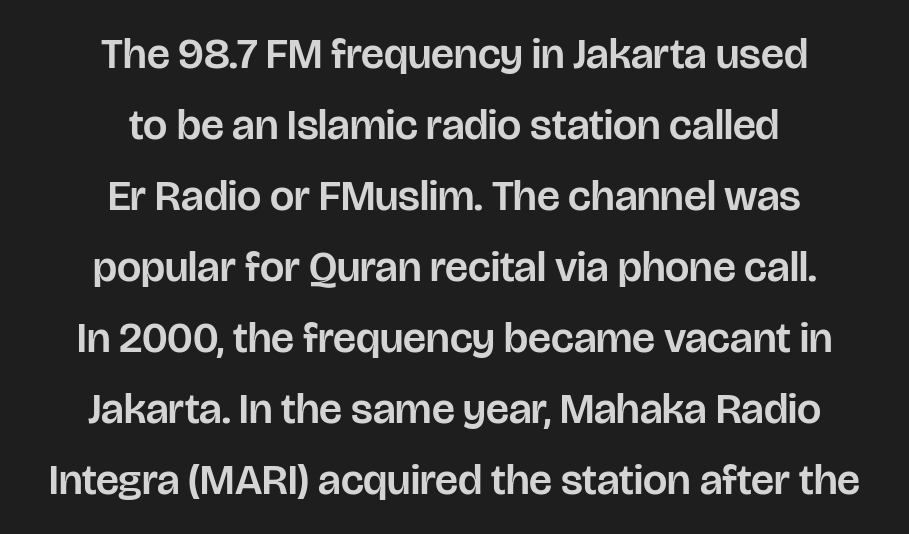
{"serif": "no", "italic": "no", "width": "normal", "stroke_contrast": "low", "x_height": "large", "monospaced": "no", "underline": "no", "align": "center", "line_spacing": "normal", "line_spacing_ratio": 1.65, "letter_spacing": "normal", "letter_spacing_em": 0.0, "glyph_px": 43}
